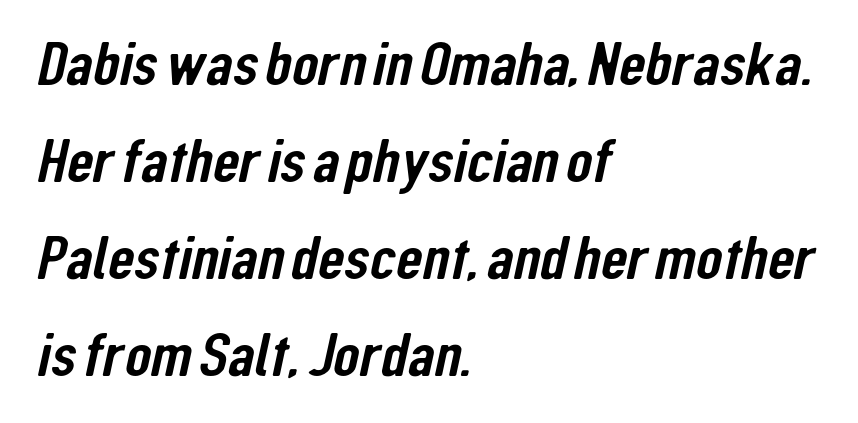
Q: Is the typeface a serif or a sans-serif typeface? A: Sans-serif.
Q: Is the text underlined? A: No.
Q: How is the paragraph aligned? A: Left-aligned.
Q: Is the spacing between letters normal or unusually wide? A: Normal.
Q: Is the spacing between lines tight, normal or loose? A: Normal.
Q: Width (condensed, normal, or wide)? A: Condensed.
Q: Stroke contrast? A: Low.
Q: x-height? A: Medium.
Q: Monospaced? A: No.
